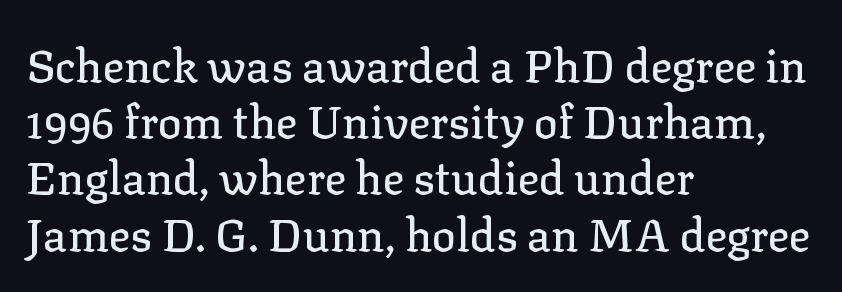
This sample has the flowing, uneven cadence of proportional lettering. Check the space under the baseline: it is left empty. A classic flush-left, rag-right setting is used for this passage. A typesetter would mark this as roman, not italic. This sample keeps an unexceptional amount of space between lines. The rendering keeps characters at their native spacing.
